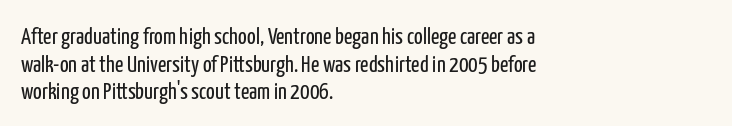
The image shows 23 px text type, upright; set left-aligned, line spacing 1.2x, normal letter spacing, not underlined.
